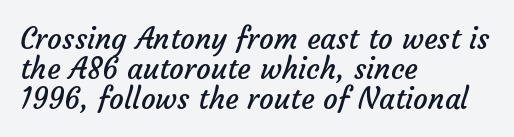
The image shows 29 px regular-weight sans-serif type; set left-aligned, tight line spacing (1.03x), normal letter spacing, not underlined; low stroke contrast and a medium x-height.
